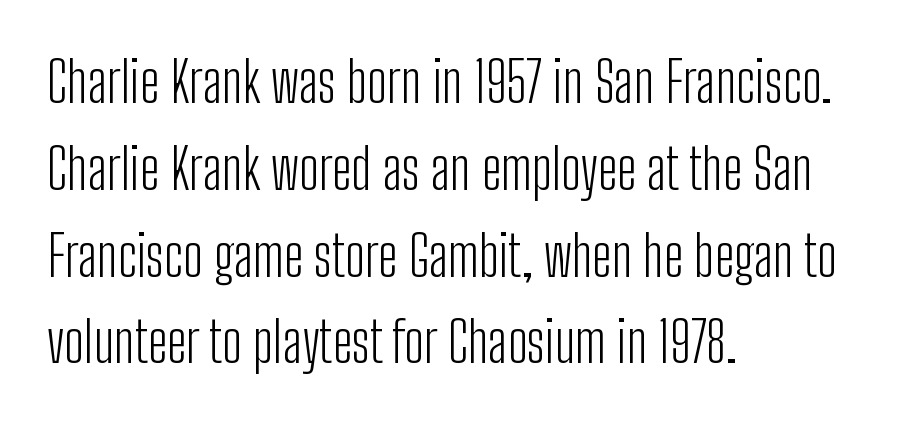
{"serif": "no", "italic": "no", "bold": "no", "weight": "light", "width": "condensed", "stroke_contrast": "low", "x_height": "medium", "monospaced": "no", "underline": "no", "align": "left", "line_spacing": "normal", "line_spacing_ratio": 1.55, "letter_spacing": "normal", "letter_spacing_em": 0.0, "glyph_px": 56}
